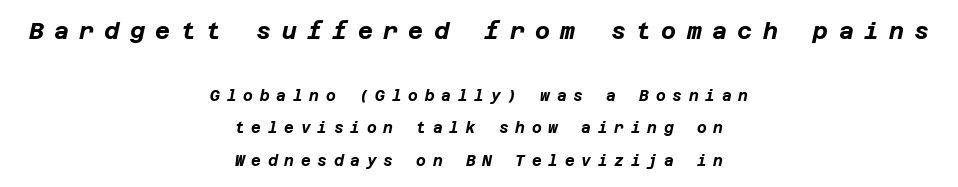
The image shows 23 px bold type, italic (leaning right); set centered, loose line spacing (2.18x), unusually wide letter spacing (+0.45 em), not underlined; the first (top) block is 1.53x larger.
